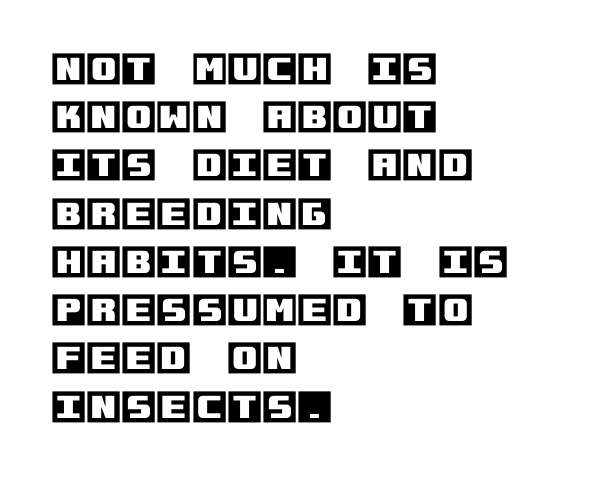
Q: Is the text italic (slanted)? A: No, it is upright.
Q: Is the text underlined? A: No.
Q: How is the paragraph aligned? A: Left-aligned.
Q: Is the spacing between letters normal or unusually wide? A: Normal.
Q: Is the spacing between lines tight, normal or loose? A: Normal.
Q: Width (condensed, normal, or wide)? A: Normal.
Q: x-height? A: Large.
